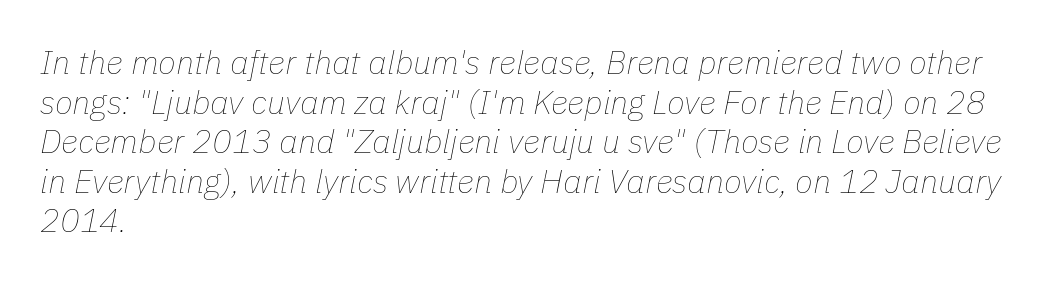
The image shows 33 px thin type, italic (leaning right); set left-aligned, line spacing 1.2x, normal letter spacing, not underlined; low stroke contrast and a medium x-height.
